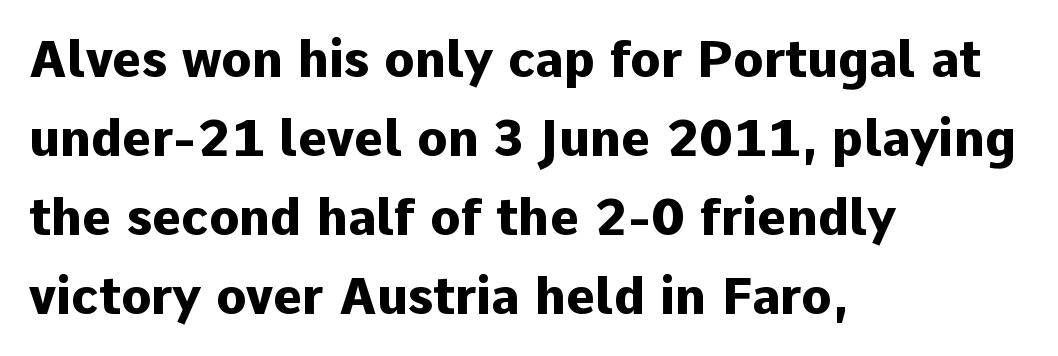
Q: Is the text bold? A: Yes.
Q: Is the text italic (slanted)? A: No, it is upright.
Q: Is the typeface a serif or a sans-serif typeface? A: Sans-serif.
Q: Is the text underlined? A: No.
Q: How is the paragraph aligned? A: Left-aligned.
Q: Is the spacing between letters normal or unusually wide? A: Normal.
Q: Is the spacing between lines tight, normal or loose? A: Normal.
Q: Width (condensed, normal, or wide)? A: Normal.
Q: Stroke contrast? A: Low.
Q: x-height? A: Medium.
Q: Monospaced? A: No.
